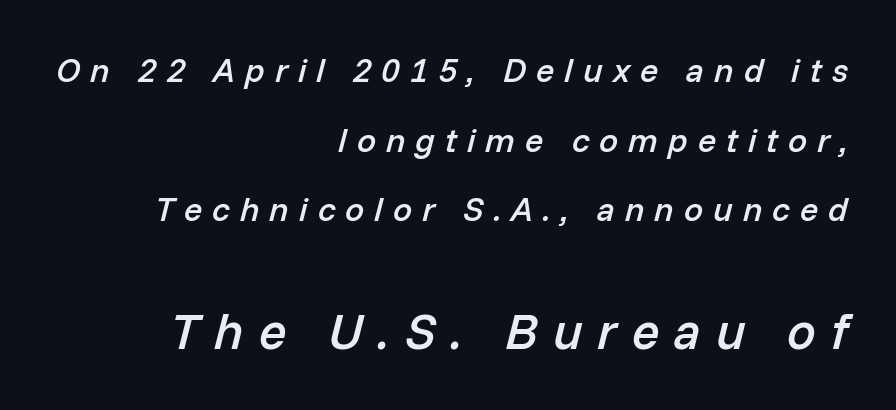
{"italic": "yes", "lean": "right", "slant_degrees": 14, "bold": "semi", "weight": "semibold", "width": "normal", "stroke_contrast": "low", "x_height": "medium", "monospaced": "no", "underline": "no", "align": "right", "line_spacing": "loose", "line_spacing_ratio": 2.05, "letter_spacing": "wide", "letter_spacing_em": 0.29, "larger_block": "second", "size_ratio": 1.5, "glyph_px": 51}
